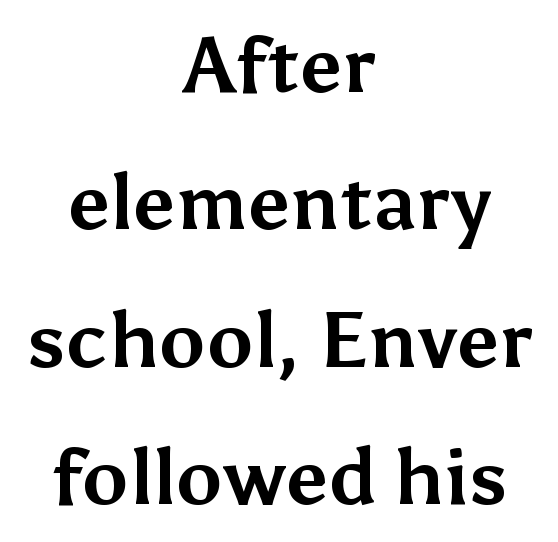
The image shows 78 px bold sans-serif type, upright; set centered, line spacing 1.76x, normal letter spacing, not underlined; medium stroke contrast and a medium x-height.
